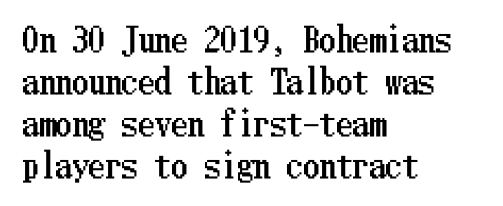
{"italic": "no", "width": "condensed", "stroke_contrast": "low", "x_height": "medium", "underline": "no", "align": "left", "line_spacing": "normal", "line_spacing_ratio": 1.27, "letter_spacing": "normal", "letter_spacing_em": 0.0, "glyph_px": 33}
